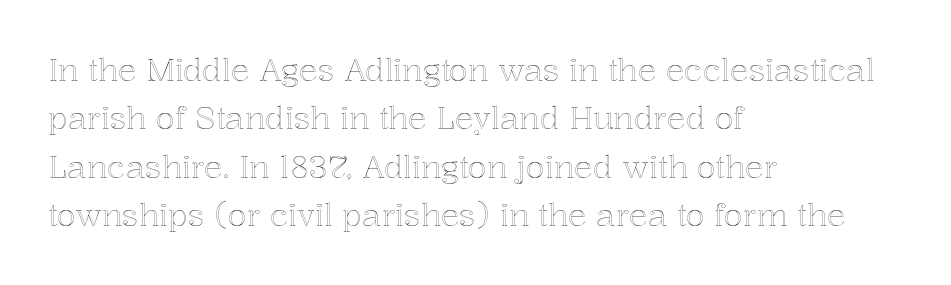
Q: Is the text italic (slanted)? A: No, it is upright.
Q: Is the text underlined? A: No.
Q: How is the paragraph aligned? A: Left-aligned.
Q: Is the spacing between letters normal or unusually wide? A: Normal.
Q: Is the spacing between lines tight, normal or loose? A: Normal.
Q: Width (condensed, normal, or wide)? A: Normal.
Q: x-height? A: Medium.
Q: Monospaced? A: No.
